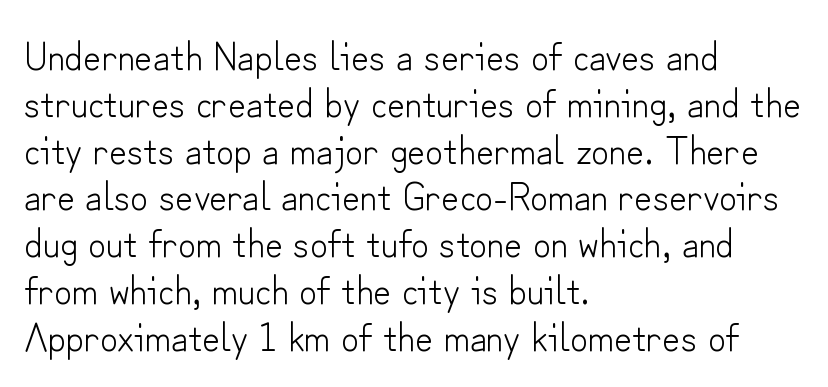
Q: Is the text bold? A: No.
Q: Is the text italic (slanted)? A: No, it is upright.
Q: Is the typeface a serif or a sans-serif typeface? A: Sans-serif.
Q: Is the text underlined? A: No.
Q: How is the paragraph aligned? A: Left-aligned.
Q: Is the spacing between letters normal or unusually wide? A: Normal.
Q: Width (condensed, normal, or wide)? A: Normal.
Q: Stroke contrast? A: Low.
Q: x-height? A: Small.
Q: Monospaced? A: No.
